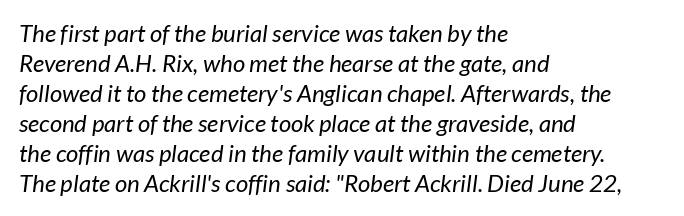
The image shows 24 px text type; set left-aligned, normal line spacing (1.25x), normal letter spacing, not underlined.
